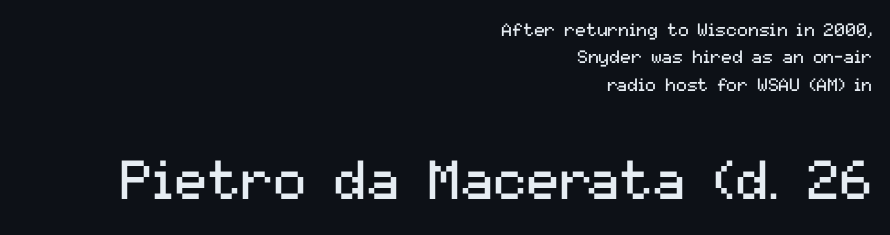
A typesetter would mark this as roman, not italic. Nothing unusual about the tracking: characters are spaced as the font intends. Regarding leading, the lines here are spaced in the standard way. The space beneath each line is pristine and unruled. Which chunk is bigger? The second one — the bottom block dwarfs the top.
